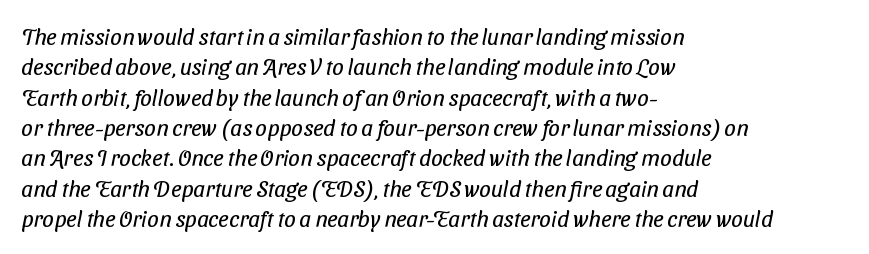
The image shows 23 px text type; set left-aligned, normal line spacing (1.32x), normal letter spacing, not underlined.
